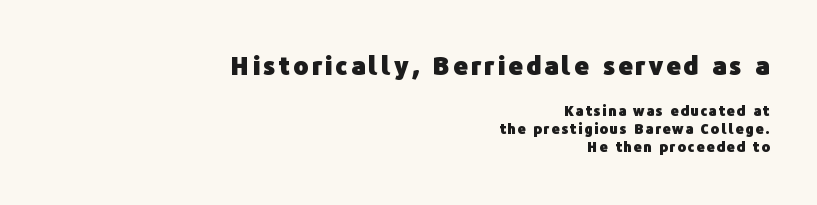
The image shows 25 px bold type, upright; set right-aligned, normal line spacing (1.31x), not underlined; the first (top) block is 1.79x larger.
